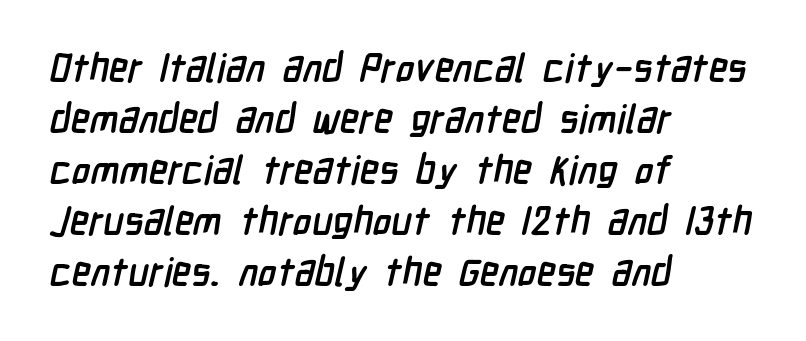
Words float on clear page, feet unadorned. You can tell from the bare stems that sans-serif type was used. The rendering uses a bold face; every stroke is thick and dark. Is this a fixed-width face? No — the glyphs have proportional, varying widths.
